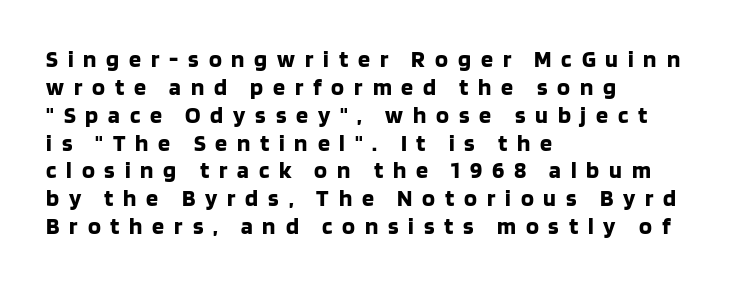
The image shows 24 px bold type, upright; set left-aligned, line spacing 1.16x, unusually wide letter spacing (+0.41 em), not underlined.
